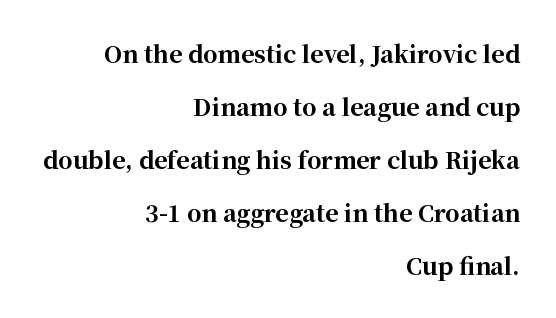
No word sits above an underline. The specimen reads as upright at a glance. Students, note that the glyphs here touch the page at normal intervals. The typesetting leans heavy: a genuine bold.
